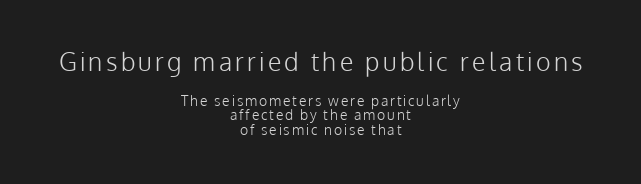
In CSS terms this would be text-align: center. Stroke mass is kept to a normal reading level or below. Rule under the text: the space is simply empty. Of the two passages, the one on top uses the larger point size. This sample trades vertical openness for compactness between lines.
